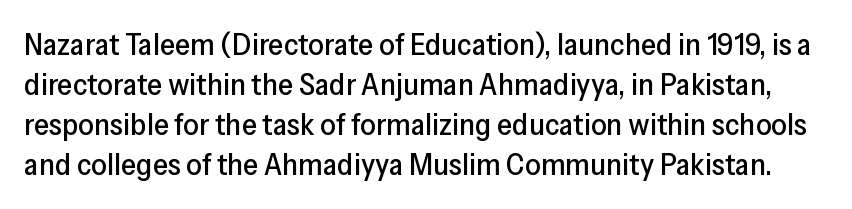
{"serif": "no", "italic": "no", "width": "normal", "stroke_contrast": "low", "x_height": "medium", "monospaced": "no", "underline": "no", "line_spacing": "normal", "line_spacing_ratio": 1.29, "letter_spacing": "normal", "letter_spacing_em": 0.0, "glyph_px": 31}
